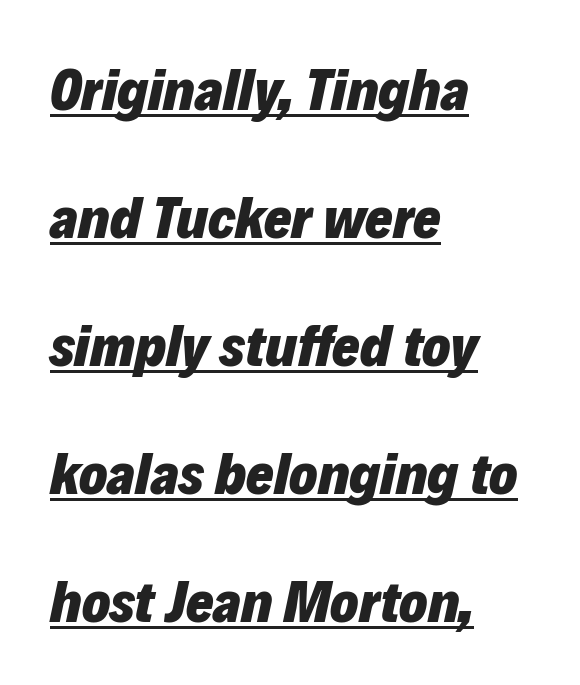
The image shows 59 px heavy type, italic (leaning right); set left-aligned, loose line spacing (2.17x), normal letter spacing, underlined; low stroke contrast and a medium x-height.
